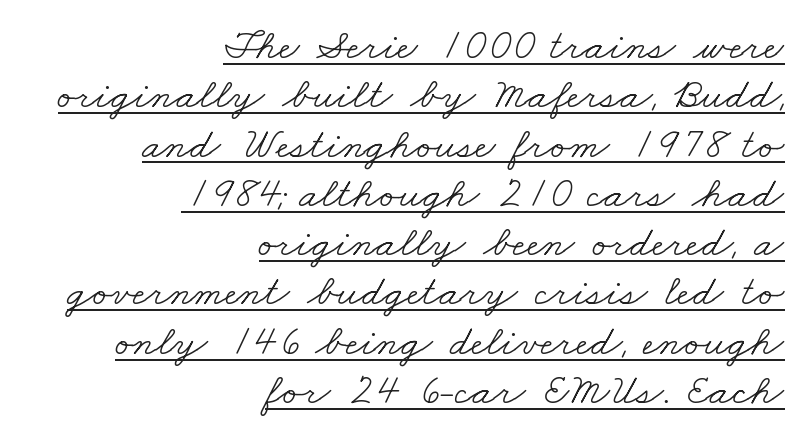
{"serif": "yes", "bold": "no", "weight": "light", "width": "wide", "stroke_contrast": "low", "x_height": "small", "monospaced": "no", "underline": "yes", "align": "right", "line_spacing": "tight", "line_spacing_ratio": 1.12, "letter_spacing": "normal", "letter_spacing_em": 0.0, "glyph_px": 44}
